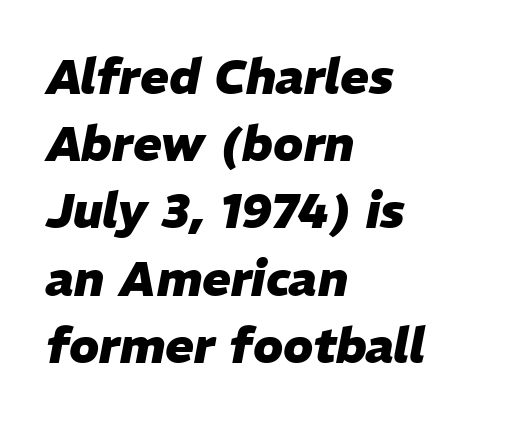
{"italic": "yes", "lean": "right", "slant_degrees": 11, "bold": "yes", "weight": "heavy", "width": "normal", "stroke_contrast": "low", "x_height": "medium", "monospaced": "no", "underline": "no", "align": "left", "line_spacing": "normal", "line_spacing_ratio": 1.4, "letter_spacing": "normal", "letter_spacing_em": 0.0, "glyph_px": 48}
